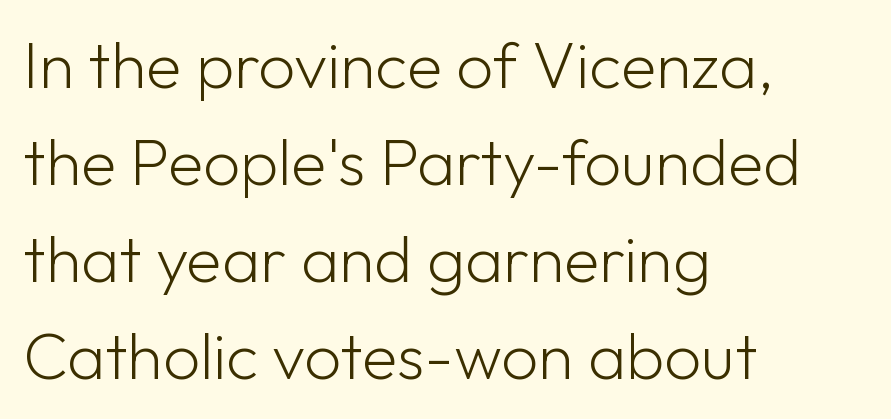
{"serif": "no", "italic": "no", "bold": "no", "weight": "light", "width": "normal", "stroke_contrast": "low", "x_height": "medium", "monospaced": "no", "underline": "no", "align": "left", "line_spacing": "normal", "line_spacing_ratio": 1.49, "letter_spacing": "normal", "letter_spacing_em": 0.0, "glyph_px": 65}
